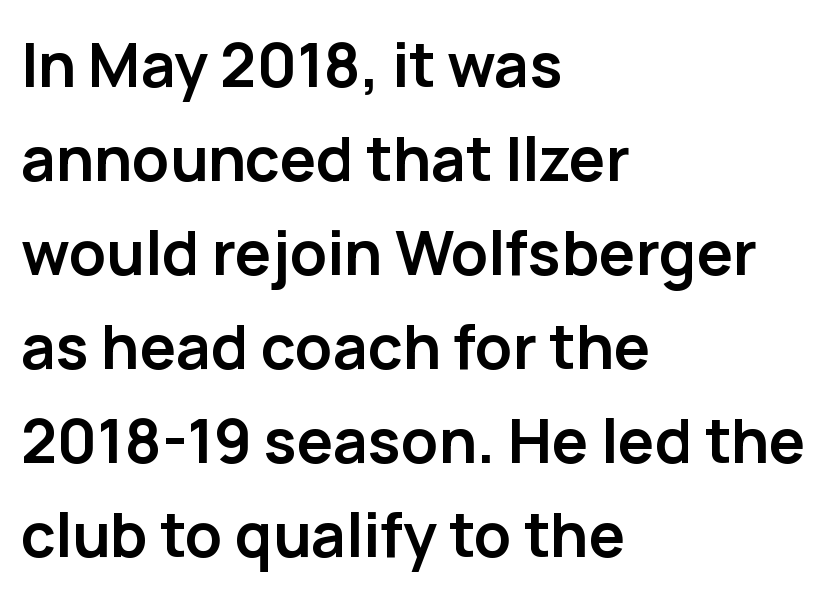
Q: Is the text bold? A: Yes.
Q: Is the text italic (slanted)? A: No, it is upright.
Q: Is the typeface a serif or a sans-serif typeface? A: Sans-serif.
Q: Is the text underlined? A: No.
Q: How is the paragraph aligned? A: Left-aligned.
Q: Is the spacing between letters normal or unusually wide? A: Normal.
Q: Is the spacing between lines tight, normal or loose? A: Normal.
Q: Width (condensed, normal, or wide)? A: Normal.
Q: Stroke contrast? A: Low.
Q: x-height? A: Medium.
Q: Monospaced? A: No.
